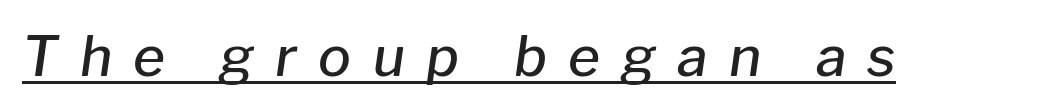
The image shows 55 px semibold type, italic (leaning right); set unusually wide letter spacing (+0.39 em), underlined; low stroke contrast and a medium x-height.
